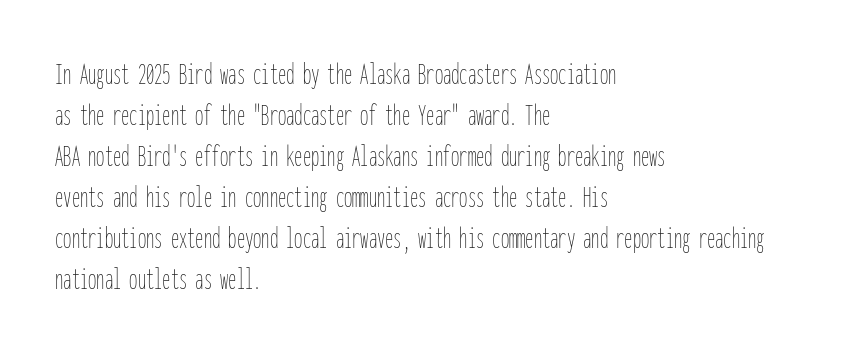
The foot of each line stays bare and open. No heavy texture on the line: the type isn't bold. The letters stand upright; this is a roman face. Looks like terminal output: every glyph gets an equal slot. Alignment: flush left.
